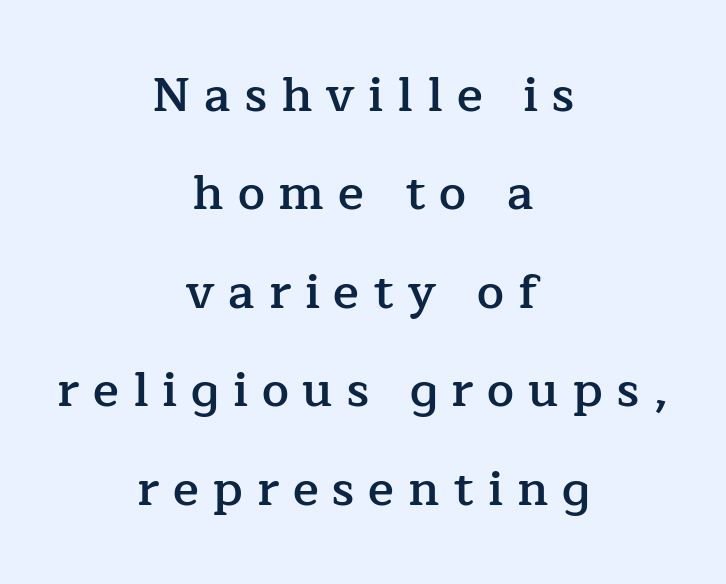
Q: Is the text bold? A: Semi-bold.
Q: Is the text italic (slanted)? A: No, it is upright.
Q: Is the typeface a serif or a sans-serif typeface? A: Serif.
Q: Is the text underlined? A: No.
Q: How is the paragraph aligned? A: Centered.
Q: Is the spacing between letters normal or unusually wide? A: Unusually wide.
Q: Is the spacing between lines tight, normal or loose? A: Loose.
Q: Width (condensed, normal, or wide)? A: Normal.
Q: Stroke contrast? A: Low.
Q: x-height? A: Medium.
Q: Monospaced? A: No.
